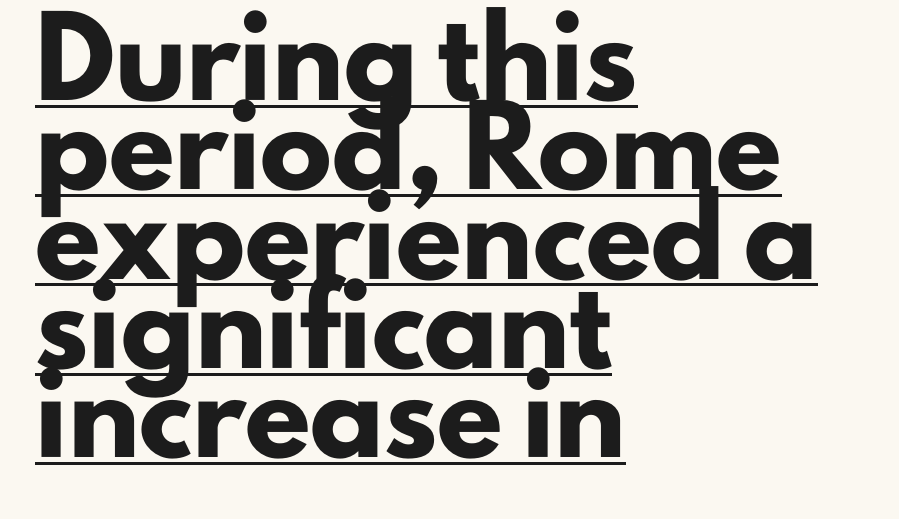
Q: Is the text bold? A: Yes.
Q: Is the text italic (slanted)? A: No, it is upright.
Q: Is the typeface a serif or a sans-serif typeface? A: Sans-serif.
Q: Is the text underlined? A: Yes.
Q: How is the paragraph aligned? A: Left-aligned.
Q: Is the spacing between letters normal or unusually wide? A: Normal.
Q: Width (condensed, normal, or wide)? A: Normal.
Q: Stroke contrast? A: Low.
Q: x-height? A: Small.
Q: Monospaced? A: No.
